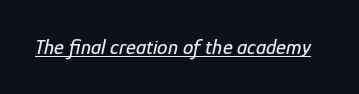
{"italic": "yes", "lean": "right", "slant_degrees": 12, "underline": "yes", "letter_spacing": "normal", "letter_spacing_em": 0.0, "glyph_px": 21}
